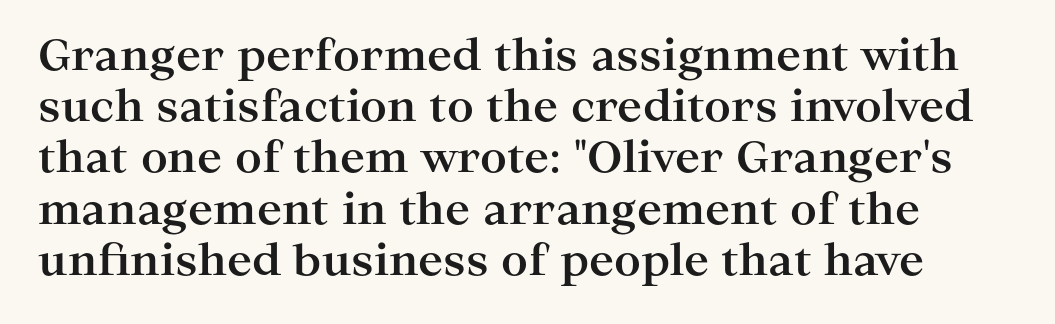
Every stem runs plumb, perpendicular to the baseline. Spacing verdict: proportional, widths tailored to each character. The passage shown is not underscored anywhere. Plenty of ink on the page — the face is bold.
